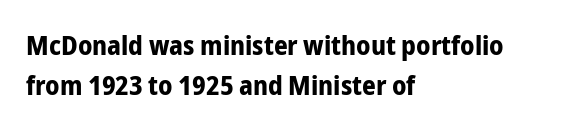
The image shows 27 px bold type, upright; set left-aligned, normal line spacing (1.48x), normal letter spacing, not underlined.
